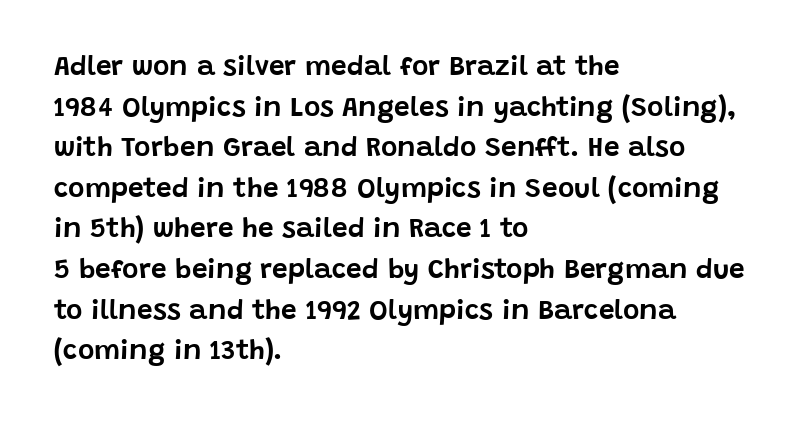
A bare baseline throughout the passage. One-word summary of the alignment: left. The letters advance in unequal steps, a hallmark of proportional type. The type sits square on the baseline with zero lean. Reading down the column, the eye jumps a familiar distance to each next line.
